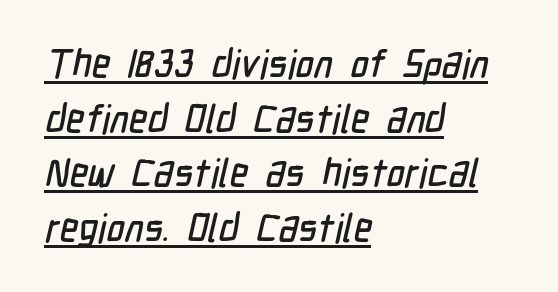
{"serif": "no", "width": "condensed", "stroke_contrast": "low", "x_height": "medium", "monospaced": "no", "underline": "yes", "align": "left", "line_spacing": "normal", "line_spacing_ratio": 1.4, "letter_spacing": "normal", "letter_spacing_em": 0.0, "glyph_px": 39}
